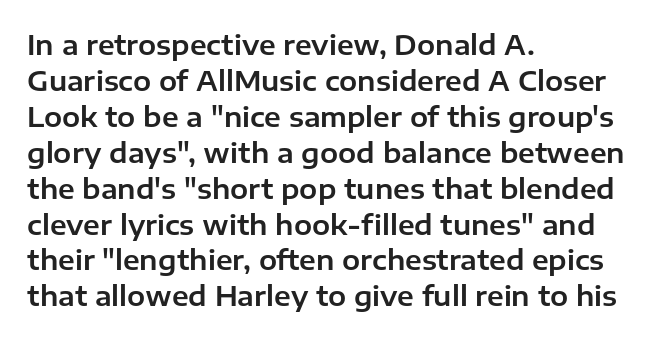
{"italic": "no", "underline": "no", "align": "left", "line_spacing": "normal", "line_spacing_ratio": 1.33, "letter_spacing": "normal", "letter_spacing_em": 0.0, "glyph_px": 27}
